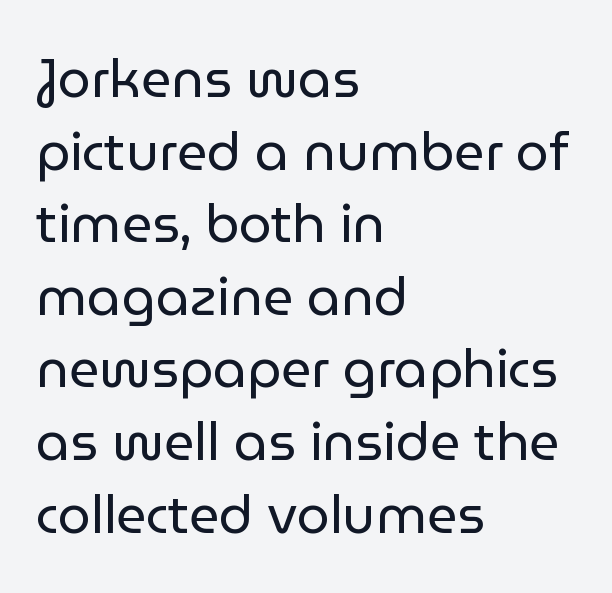
Grotesque or geometric, the face here clearly has no serifs. Letters rest on an invisible, unmarked baseline. Baseline-to-baseline distance is the conventional proportion of letter height. This rendering uses left alignment, leaving the right contour irregular.
